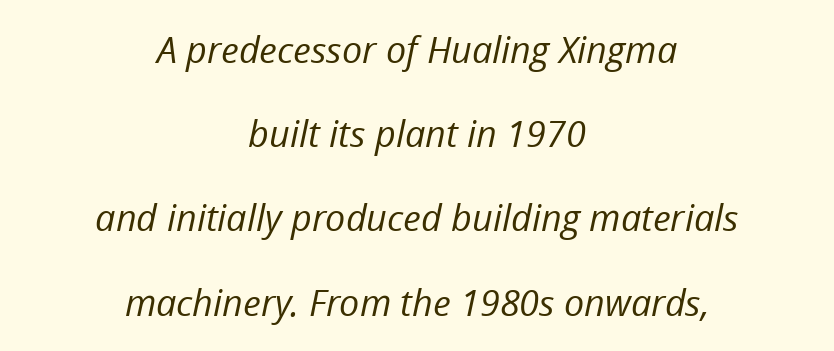
{"italic": "yes", "lean": "right", "slant_degrees": 12, "bold": "no", "weight": "regular", "width": "normal", "stroke_contrast": "low", "x_height": "medium", "monospaced": "no", "underline": "no", "align": "center", "line_spacing": "loose", "line_spacing_ratio": 2.34, "letter_spacing": "normal", "letter_spacing_em": 0.0, "glyph_px": 36}
